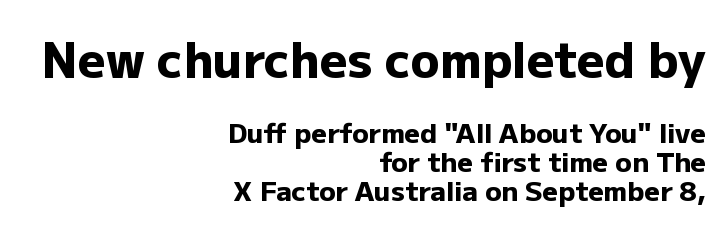
{"serif": "no", "italic": "no", "bold": "yes", "weight": "heavy", "width": "normal", "stroke_contrast": "low", "x_height": "medium", "monospaced": "no", "underline": "no", "align": "right", "line_spacing": "tight", "line_spacing_ratio": 1.06, "letter_spacing": "normal", "letter_spacing_em": 0.0, "larger_block": "first", "size_ratio": 1.78, "glyph_px": 48}
